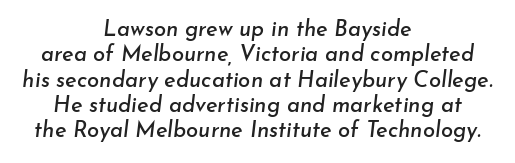
Q: Is the text italic (slanted)? A: Yes, it leans right by about 7 degrees.
Q: Is the text underlined? A: No.
Q: How is the paragraph aligned? A: Centered.
Q: Is the spacing between letters normal or unusually wide? A: Normal.
Q: Is the spacing between lines tight, normal or loose? A: Tight.
